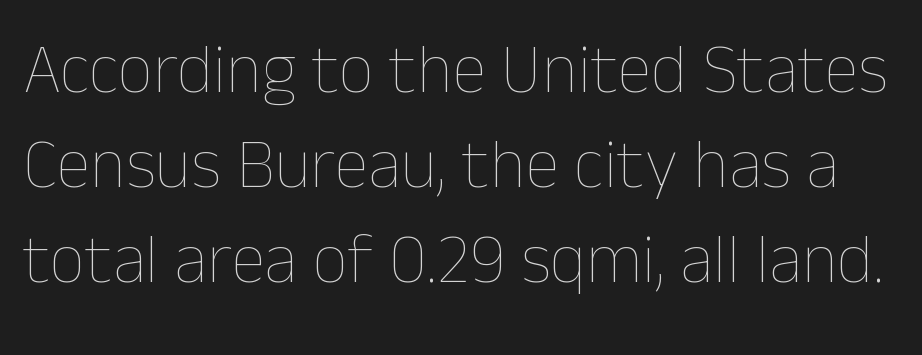
Q: Is the text bold? A: No.
Q: Is the text italic (slanted)? A: No, it is upright.
Q: Is the text underlined? A: No.
Q: Is the spacing between letters normal or unusually wide? A: Normal.
Q: Is the spacing between lines tight, normal or loose? A: Normal.
Q: Width (condensed, normal, or wide)? A: Normal.
Q: Stroke contrast? A: Low.
Q: x-height? A: Medium.
Q: Monospaced? A: No.
